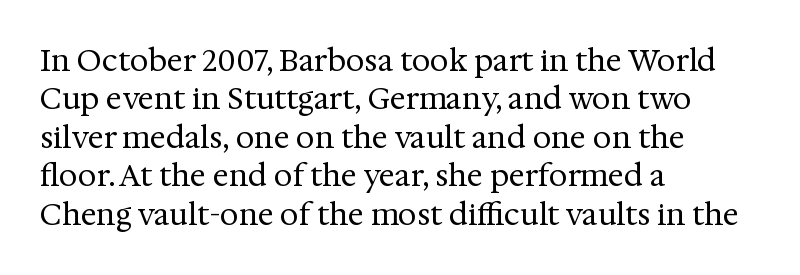
The image shows 30 px regular-weight serif type, upright; set left-aligned, normal line spacing (1.28x), normal letter spacing, not underlined; medium stroke contrast and a medium x-height.
